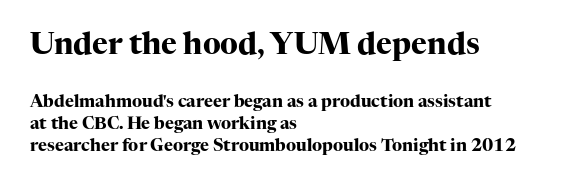
{"serif": "yes", "italic": "no", "bold": "yes", "weight": "heavy", "width": "normal", "stroke_contrast": "high", "x_height": "medium", "monospaced": "no", "underline": "no", "align": "left", "line_spacing": "normal", "line_spacing_ratio": 1.29, "letter_spacing": "normal", "letter_spacing_em": 0.0, "larger_block": "first", "size_ratio": 1.76, "glyph_px": 30}
